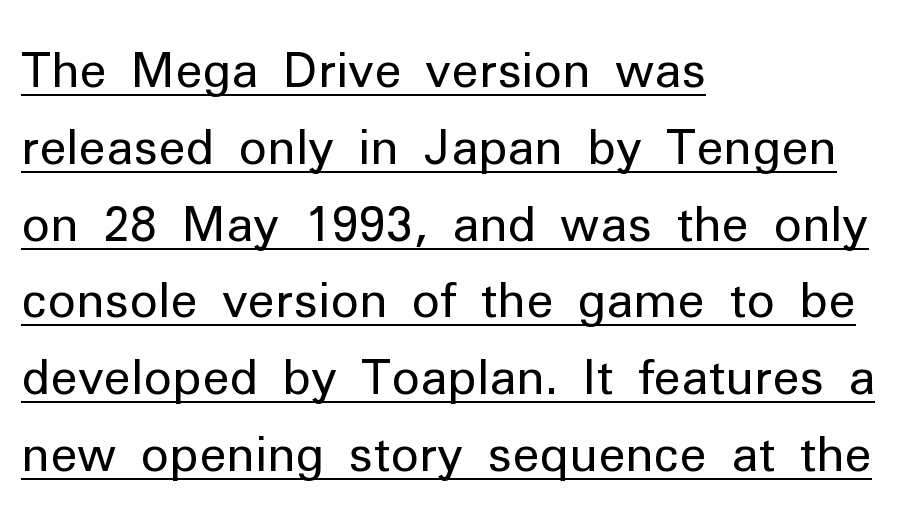
The passage is arranged the way most books set body copy — flush left. The lettering stays uniformly vertical, giving the passage a roman look. Each word holds together tightly as a unit, with standard inter-letter gaps. Varying glyph widths throughout — classic text-font behaviour.
